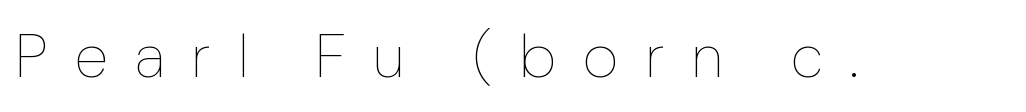
{"italic": "no", "bold": "no", "weight": "thin", "width": "condensed", "stroke_contrast": "low", "x_height": "medium", "monospaced": "no", "underline": "no", "letter_spacing": "wide", "letter_spacing_em": 0.46, "glyph_px": 61}
